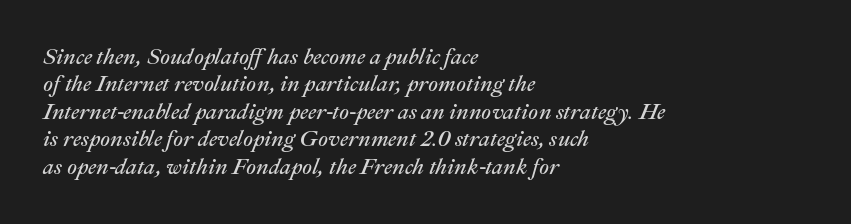
Q: Is the text bold? A: No.
Q: Is the text italic (slanted)? A: Yes, it leans right by about 22 degrees.
Q: Is the text underlined? A: No.
Q: How is the paragraph aligned? A: Left-aligned.
Q: Is the spacing between letters normal or unusually wide? A: Normal.
Q: Is the spacing between lines tight, normal or loose? A: Normal.
